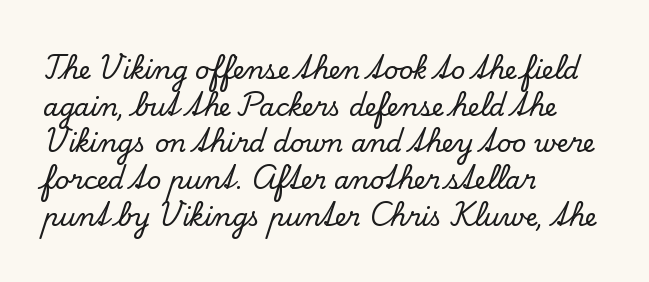
The image shows 25 px text type; set left-aligned, normal line spacing (1.47x), normal letter spacing, not underlined.
